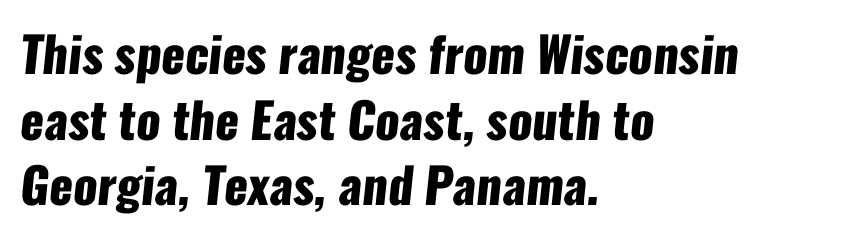
Q: Is the text bold? A: Yes.
Q: Is the typeface a serif or a sans-serif typeface? A: Sans-serif.
Q: Is the text underlined? A: No.
Q: How is the paragraph aligned? A: Left-aligned.
Q: Is the spacing between letters normal or unusually wide? A: Normal.
Q: Is the spacing between lines tight, normal or loose? A: Normal.
Q: Width (condensed, normal, or wide)? A: Condensed.
Q: Stroke contrast? A: Low.
Q: x-height? A: Medium.
Q: Monospaced? A: No.
